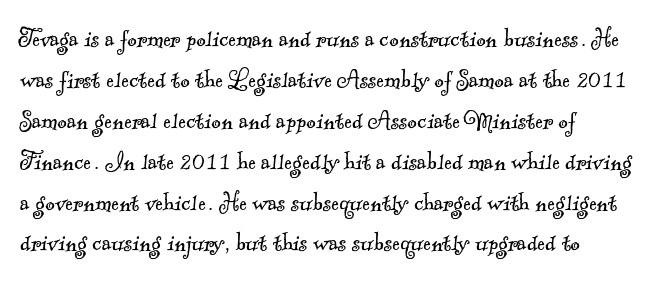
Q: Is the text bold? A: No.
Q: Is the typeface a serif or a sans-serif typeface? A: Serif.
Q: Is the text underlined? A: No.
Q: Is the spacing between letters normal or unusually wide? A: Normal.
Q: Is the spacing between lines tight, normal or loose? A: Normal.
Q: Width (condensed, normal, or wide)? A: Normal.
Q: x-height? A: Small.
Q: Monospaced? A: No.
